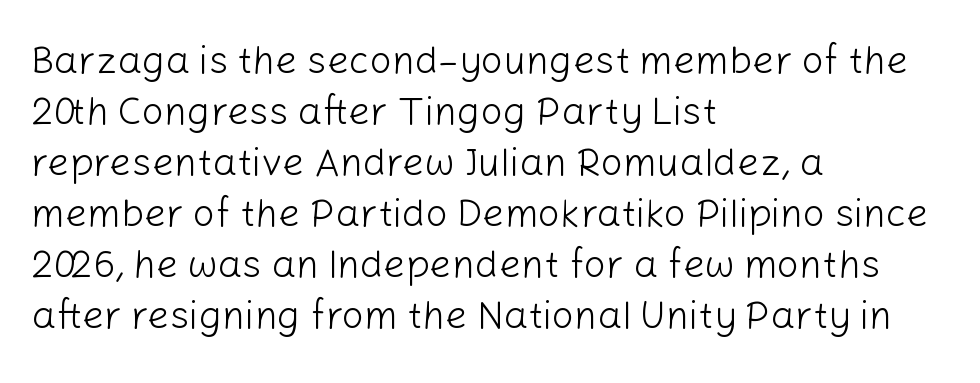
Q: Is the text bold? A: No.
Q: Is the text italic (slanted)? A: No, it is upright.
Q: Is the typeface a serif or a sans-serif typeface? A: Sans-serif.
Q: Is the text underlined? A: No.
Q: How is the paragraph aligned? A: Left-aligned.
Q: Is the spacing between letters normal or unusually wide? A: Normal.
Q: Is the spacing between lines tight, normal or loose? A: Normal.
Q: Width (condensed, normal, or wide)? A: Normal.
Q: Stroke contrast? A: Low.
Q: x-height? A: Medium.
Q: Monospaced? A: No.
